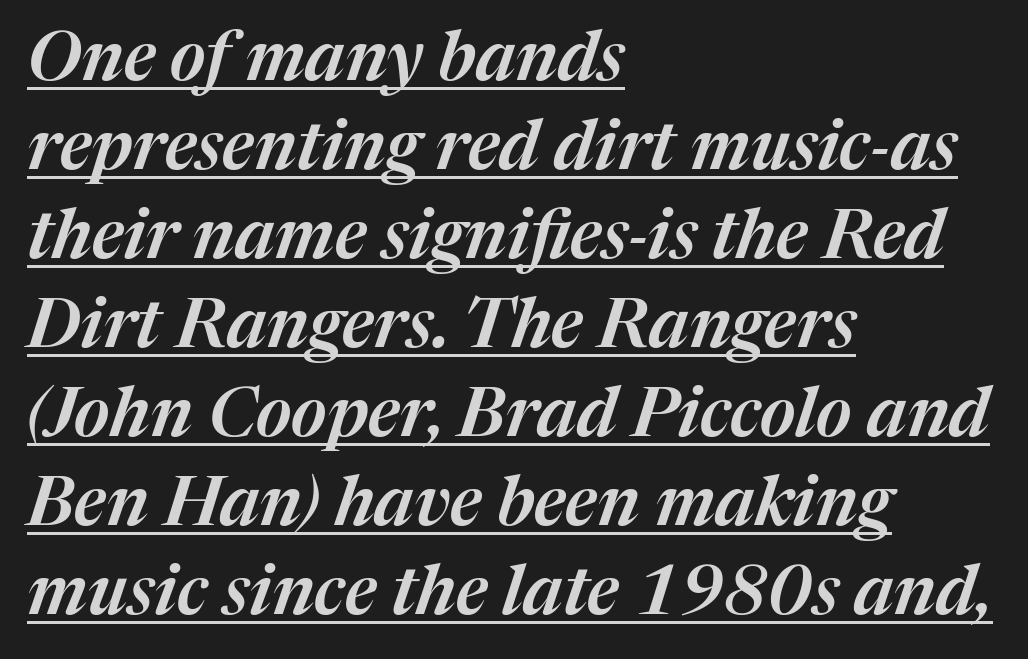
Descenders here cross a horizontal rule under the line. Italic? Definitely — the glyphs are oblique. In terms of letterspacing, this is plain default setting. The lines in this sample share a left origin and differ only in where they stop. The passage shown is typed in a proportional face where columns would drift.
